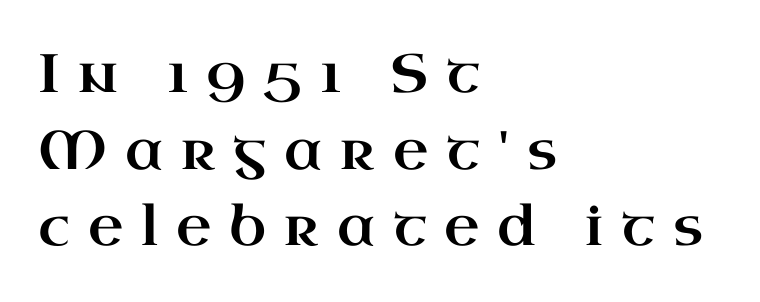
Q: Is the text italic (slanted)? A: No, it is upright.
Q: Is the typeface a serif or a sans-serif typeface? A: Serif.
Q: Is the text underlined? A: No.
Q: How is the paragraph aligned? A: Left-aligned.
Q: Is the spacing between letters normal or unusually wide? A: Unusually wide.
Q: Is the spacing between lines tight, normal or loose? A: Normal.
Q: Width (condensed, normal, or wide)? A: Wide.
Q: Stroke contrast? A: High.
Q: x-height? A: Small.
Q: Monospaced? A: No.
